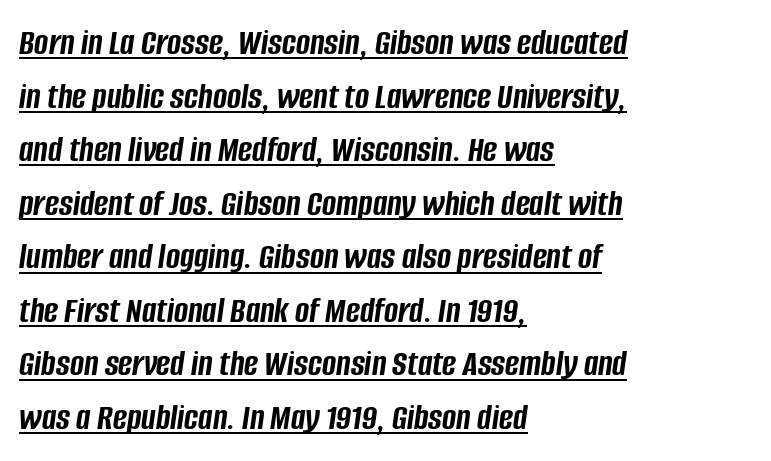
The image shows 38 px semibold, condensed type, italic (leaning right); set left-aligned, normal line spacing (1.41x), normal letter spacing, underlined; low stroke contrast and a large x-height.
